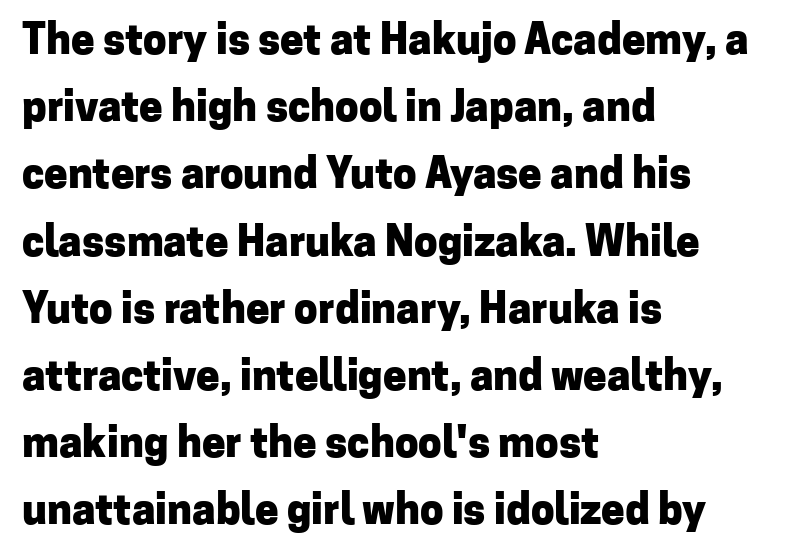
The image shows 42 px heavy sans-serif type, upright; set left-aligned, normal line spacing (1.6x), normal letter spacing, not underlined; low stroke contrast and a medium x-height.
